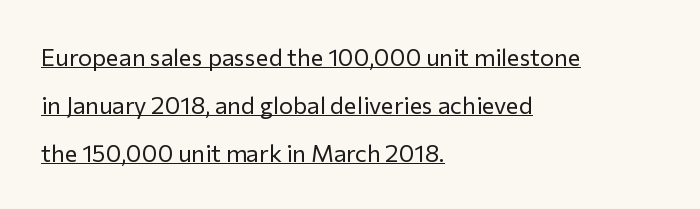
Q: Is the text bold? A: No.
Q: Is the text italic (slanted)? A: No, it is upright.
Q: Is the text underlined? A: Yes.
Q: How is the paragraph aligned? A: Left-aligned.
Q: Is the spacing between letters normal or unusually wide? A: Normal.
Q: Is the spacing between lines tight, normal or loose? A: Loose.
